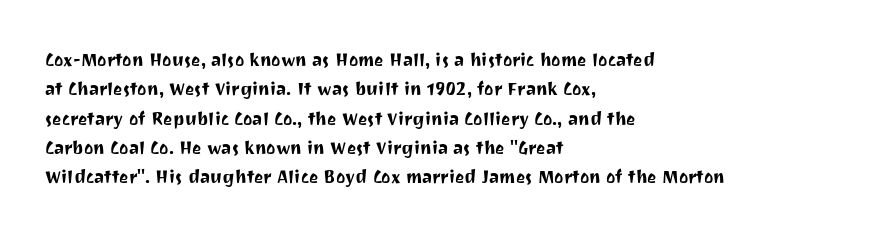
Q: Is the text italic (slanted)? A: No, it is upright.
Q: Is the text underlined? A: No.
Q: How is the paragraph aligned? A: Left-aligned.
Q: Is the spacing between letters normal or unusually wide? A: Normal.
Q: Is the spacing between lines tight, normal or loose? A: Normal.
